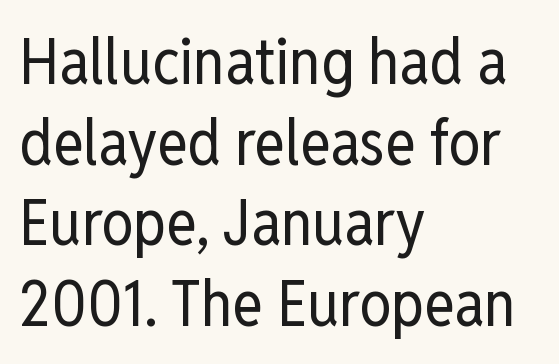
The image shows 64 px regular-weight, condensed sans-serif type, upright; set left-aligned, normal line spacing (1.26x), normal letter spacing, not underlined; low stroke contrast and a medium x-height.
